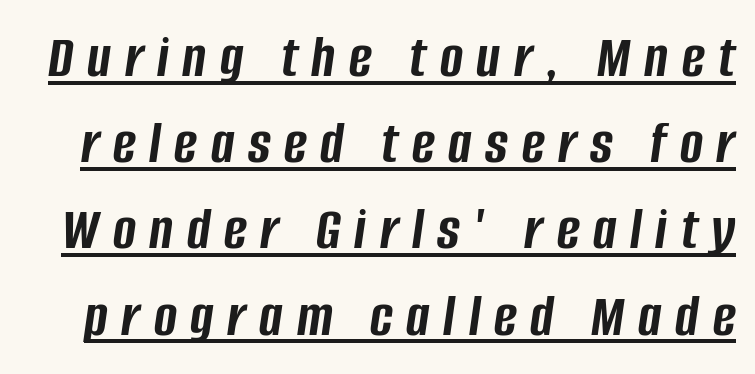
Q: Is the text bold? A: Yes.
Q: Is the text italic (slanted)? A: Yes, it leans right by about 8 degrees.
Q: Is the text underlined? A: Yes.
Q: Is the spacing between letters normal or unusually wide? A: Unusually wide.
Q: Is the spacing between lines tight, normal or loose? A: Normal.
Q: Width (condensed, normal, or wide)? A: Condensed.
Q: Stroke contrast? A: Low.
Q: x-height? A: Large.
Q: Monospaced? A: No.
